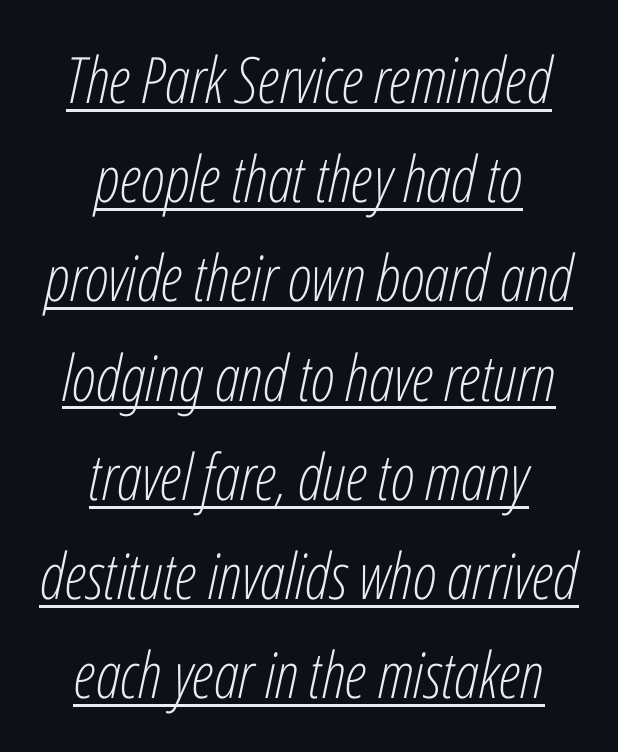
The image shows 64 px light, condensed type, italic (leaning right); set centered, normal line spacing (1.55x), normal letter spacing, underlined; low stroke contrast and a medium x-height.
